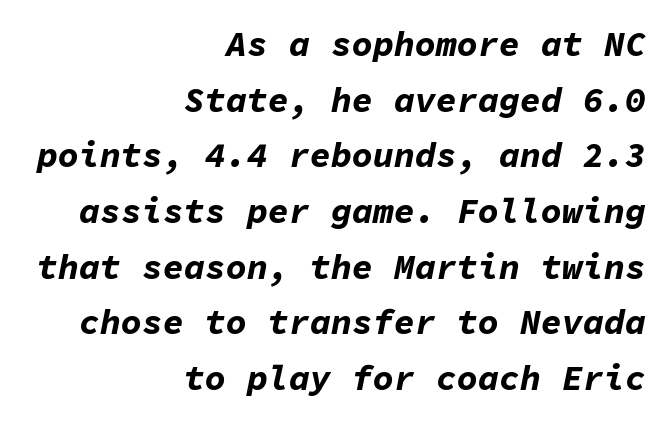
Q: Is the text bold? A: Yes.
Q: Is the text italic (slanted)? A: Yes, it leans right by about 11 degrees.
Q: Is the text underlined? A: No.
Q: How is the paragraph aligned? A: Right-aligned.
Q: Is the spacing between letters normal or unusually wide? A: Normal.
Q: Is the spacing between lines tight, normal or loose? A: Normal.
Q: Width (condensed, normal, or wide)? A: Normal.
Q: Stroke contrast? A: Low.
Q: x-height? A: Medium.
Q: Monospaced? A: Yes.
